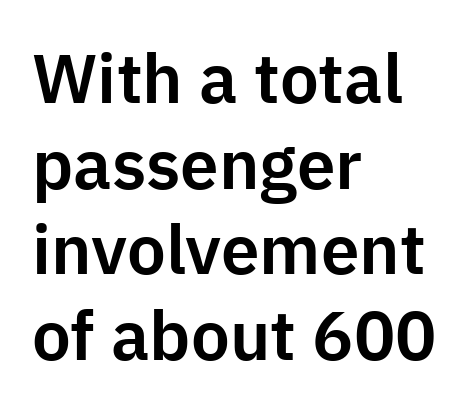
The image shows 69 px sans-serif type, upright; set left-aligned, line spacing 1.24x, normal letter spacing, not underlined; low stroke contrast and a medium x-height.
